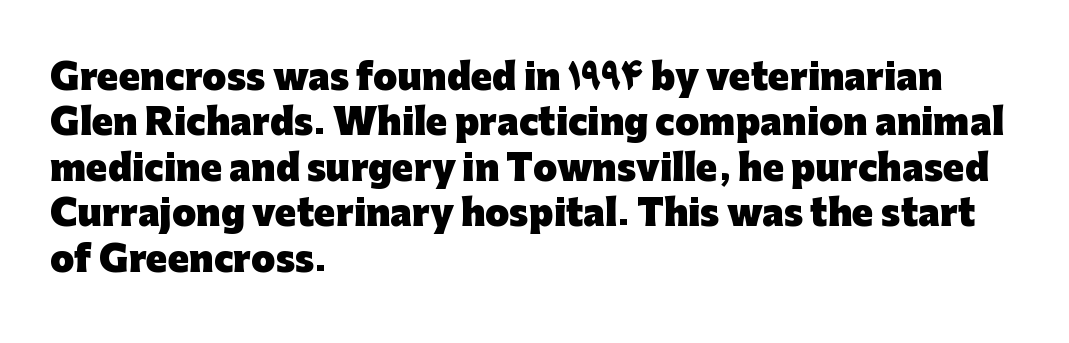
{"serif": "no", "italic": "no", "bold": "yes", "weight": "heavy", "width": "normal", "stroke_contrast": "low", "x_height": "medium", "monospaced": "no", "underline": "no", "align": "left", "line_spacing": "normal", "line_spacing_ratio": 1.3, "letter_spacing": "normal", "letter_spacing_em": 0.0, "glyph_px": 35}
